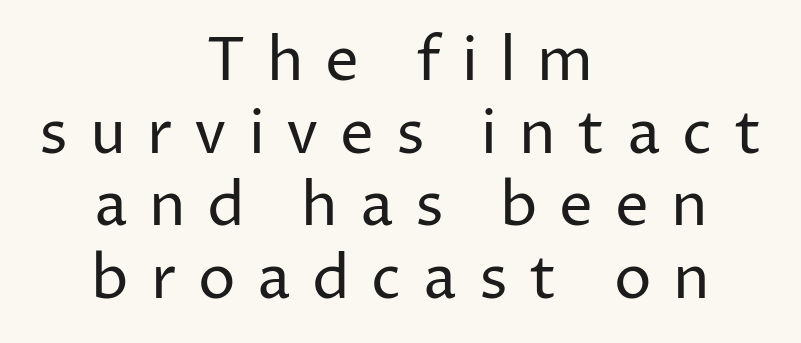
{"serif": "no", "italic": "no", "bold": "no", "weight": "regular", "width": "normal", "stroke_contrast": "low", "x_height": "medium", "monospaced": "no", "underline": "no", "align": "center", "line_spacing_ratio": 1.21, "letter_spacing": "wide", "letter_spacing_em": 0.36, "glyph_px": 60}
